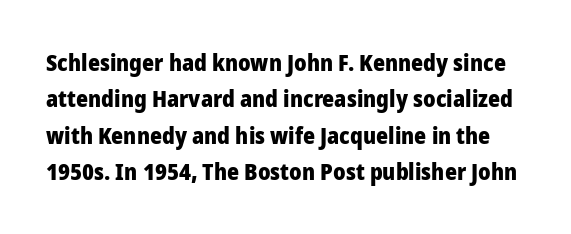
Q: Is the text bold? A: Yes.
Q: Is the text italic (slanted)? A: No, it is upright.
Q: Is the text underlined? A: No.
Q: Is the spacing between letters normal or unusually wide? A: Normal.
Q: Is the spacing between lines tight, normal or loose? A: Normal.
